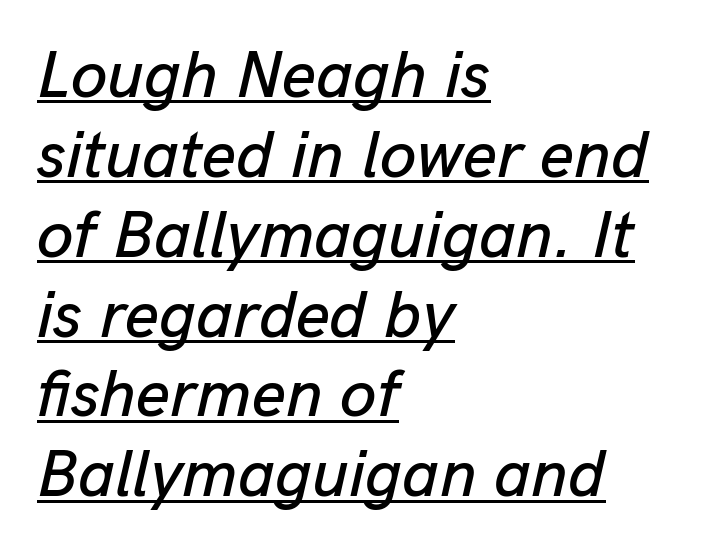
{"italic": "yes", "lean": "right", "slant_degrees": 13, "width": "normal", "stroke_contrast": "low", "x_height": "medium", "monospaced": "no", "underline": "yes", "align": "left", "line_spacing_ratio": 1.21, "letter_spacing": "normal", "letter_spacing_em": 0.0, "glyph_px": 66}
